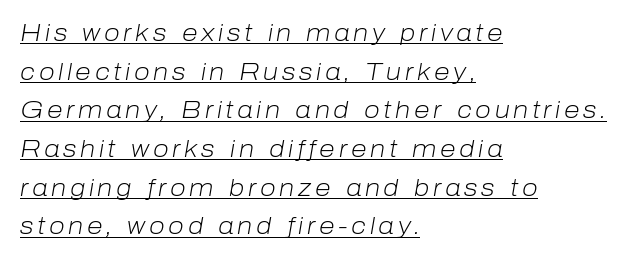
{"italic": "yes", "lean": "right", "slant_degrees": 10, "bold": "no", "underline": "yes", "align": "left", "line_spacing": "normal", "line_spacing_ratio": 1.68, "glyph_px": 23}
